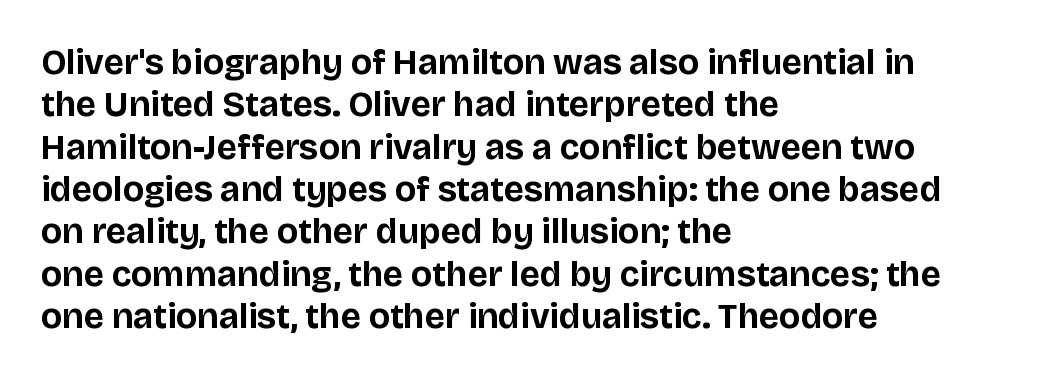
The image shows 35 px bold sans-serif type, upright; set left-aligned, line spacing 1.21x, normal letter spacing, not underlined; low stroke contrast and a large x-height.
